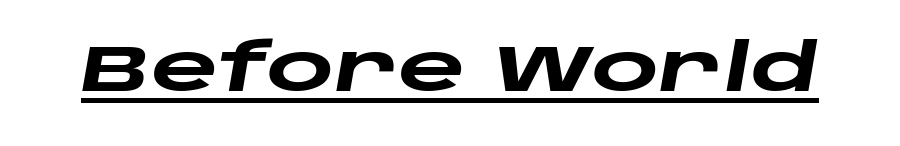
Rendered with sloped, italic letterforms. The face used here is rendered with its standard letterfit. The rendering uses natural spacing where letterforms have individual widths. Heavy-handed strokes throughout: this text is bold. Honestly, the underline is the first thing you notice here.
